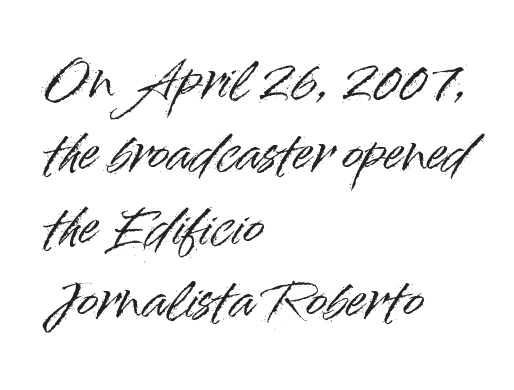
Q: Is the text italic (slanted)? A: Yes.
Q: Is the typeface a serif or a sans-serif typeface? A: Sans-serif.
Q: Is the text underlined? A: No.
Q: How is the paragraph aligned? A: Left-aligned.
Q: Is the spacing between letters normal or unusually wide? A: Normal.
Q: Is the spacing between lines tight, normal or loose? A: Normal.
Q: Width (condensed, normal, or wide)? A: Normal.
Q: Stroke contrast? A: High.
Q: x-height? A: Small.
Q: Monospaced? A: No.
